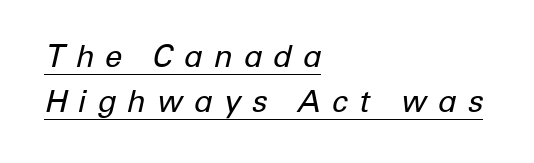
Q: Is the text bold? A: No.
Q: Is the text italic (slanted)? A: Yes, it leans right by about 12 degrees.
Q: Is the text underlined? A: Yes.
Q: How is the paragraph aligned? A: Left-aligned.
Q: Is the spacing between letters normal or unusually wide? A: Unusually wide.
Q: Is the spacing between lines tight, normal or loose? A: Normal.
Q: Width (condensed, normal, or wide)? A: Normal.
Q: Stroke contrast? A: Low.
Q: x-height? A: Medium.
Q: Monospaced? A: No.
